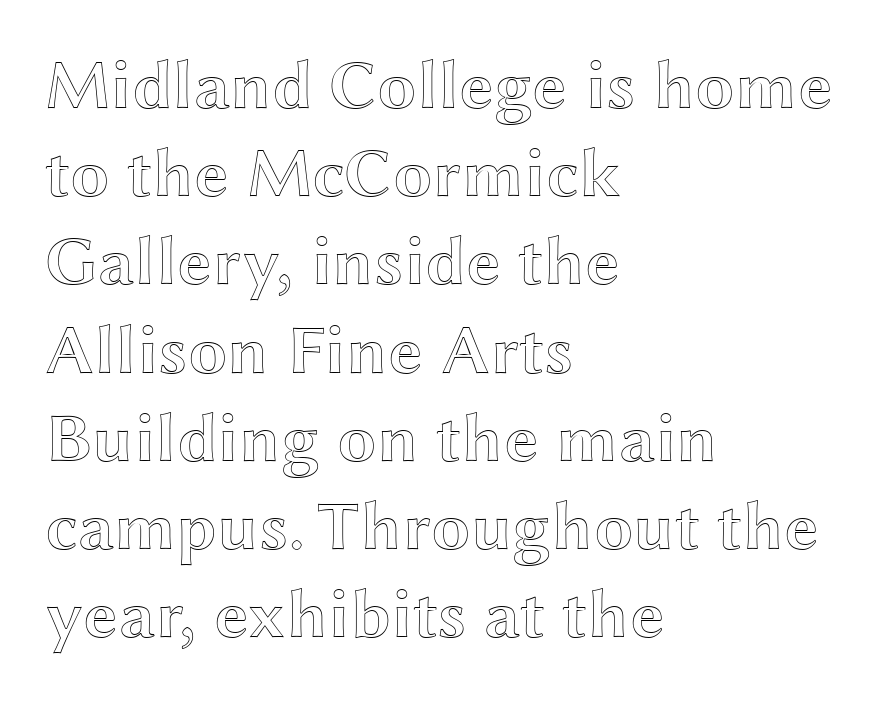
{"italic": "no", "width": "wide", "x_height": "medium", "monospaced": "no", "underline": "no", "align": "left", "line_spacing": "normal", "line_spacing_ratio": 1.26, "letter_spacing": "normal", "letter_spacing_em": 0.0, "glyph_px": 70}
